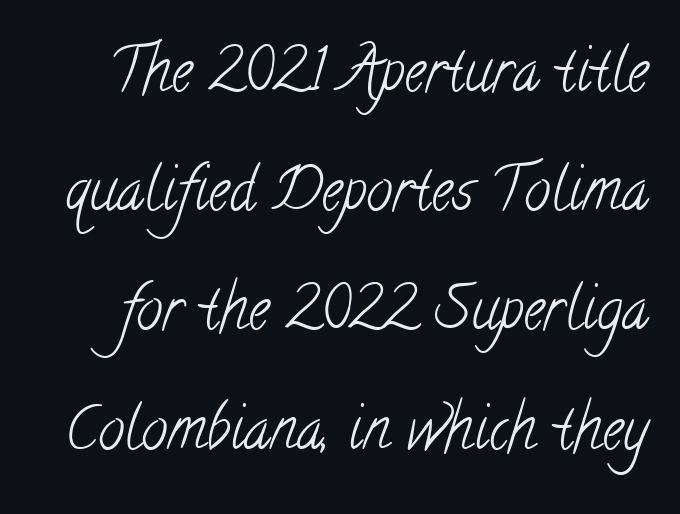
Q: Is the text bold? A: No.
Q: Is the text underlined? A: No.
Q: Is the spacing between letters normal or unusually wide? A: Normal.
Q: Is the spacing between lines tight, normal or loose? A: Loose.
Q: Width (condensed, normal, or wide)? A: Condensed.
Q: Stroke contrast? A: Low.
Q: x-height? A: Small.
Q: Monospaced? A: No.
